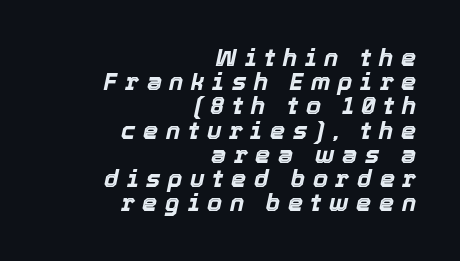
{"italic": "yes", "lean": "right", "slant_degrees": 12, "bold": "yes", "underline": "no", "align": "right", "line_spacing": "tight", "line_spacing_ratio": 1.01, "letter_spacing": "wide", "letter_spacing_em": 0.32, "glyph_px": 24}
